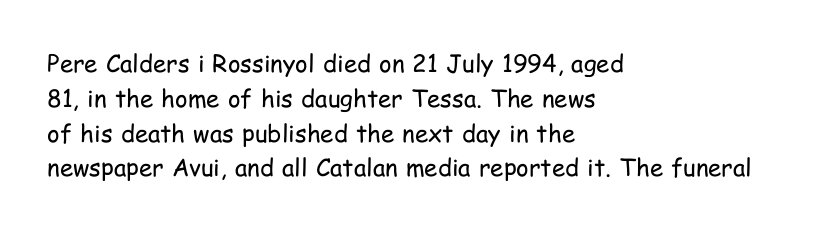
The image shows 24 px text type, upright; set left-aligned, normal line spacing (1.45x), normal letter spacing, not underlined.
